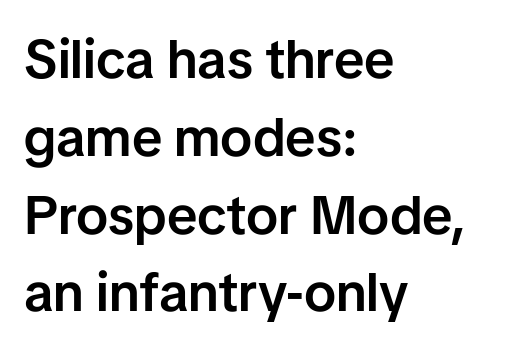
A clean baseline with only descenders dipping below it. Typographically, this falls in the sans-serif category. Every character sits straight up, as roman type does. The line-height multiplier appears to be the usual default.
